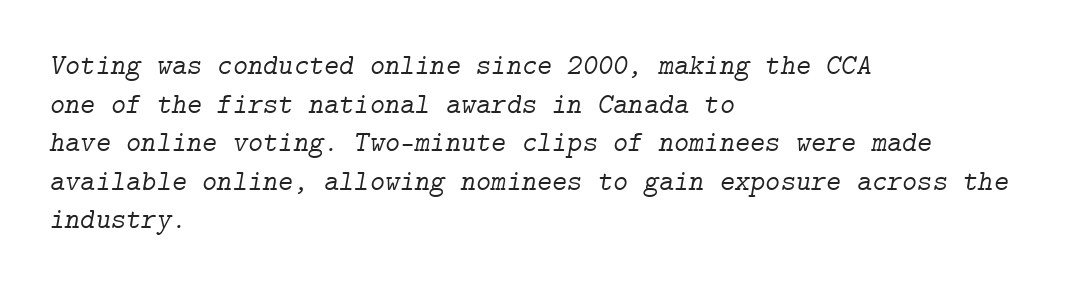
Posture: slanted. How are the letters spaced? Ordinarily, with no added tracking. Each stroke keeps to a modest, everyday thickness or less. The gap between lines stays unmarked. These lines stack with their left ends in a neat column. A normal amount of white space separates one row of letters from the next.
